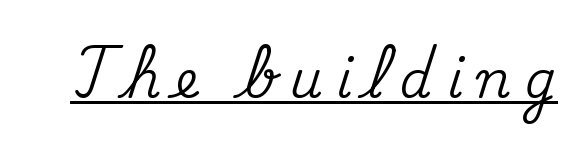
The image shows 51 px serif type; set unusually wide letter spacing (+0.28 em), underlined; medium stroke contrast and a small x-height.
